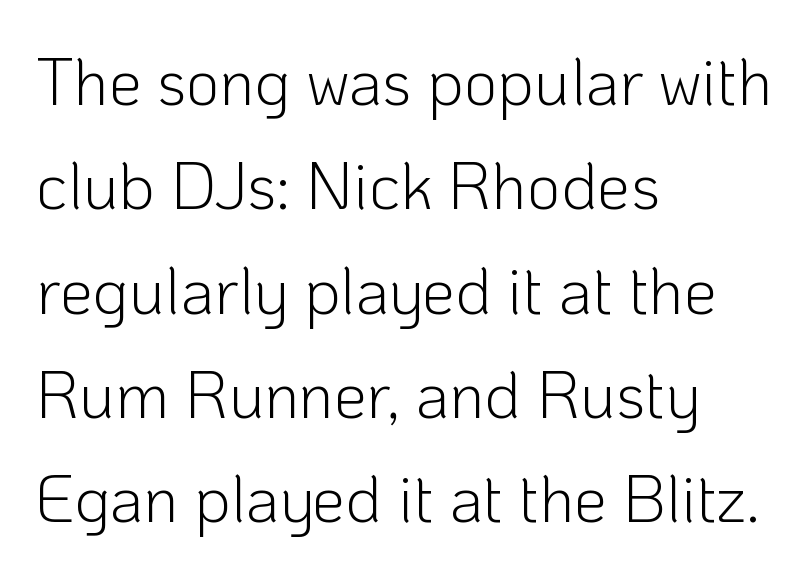
{"serif": "no", "italic": "no", "bold": "no", "weight": "light", "width": "normal", "stroke_contrast": "low", "x_height": "medium", "monospaced": "no", "underline": "no", "align": "left", "line_spacing": "normal", "line_spacing_ratio": 1.58, "letter_spacing": "normal", "letter_spacing_em": 0.0, "glyph_px": 66}
